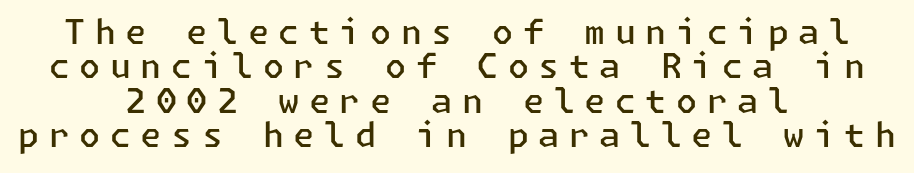
{"serif": "no", "italic": "no", "bold": "semi", "weight": "semibold", "width": "normal", "stroke_contrast": "low", "x_height": "medium", "underline": "no", "align": "center", "line_spacing": "tight", "line_spacing_ratio": 1.01, "letter_spacing": "wide", "letter_spacing_em": 0.28, "glyph_px": 34}
